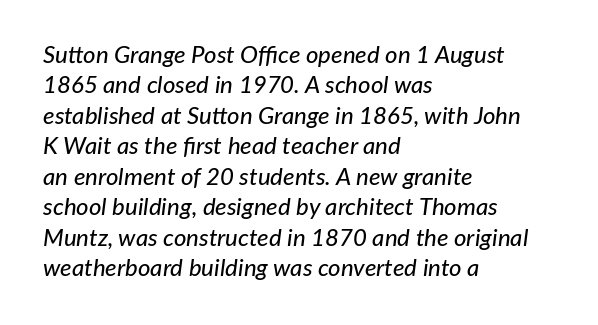
Quick note: underline off. This sample uses an oblique cut, with every glyph tilted off the vertical. A typesetter would call this zero additional tracking. One-word summary of the alignment: left.
